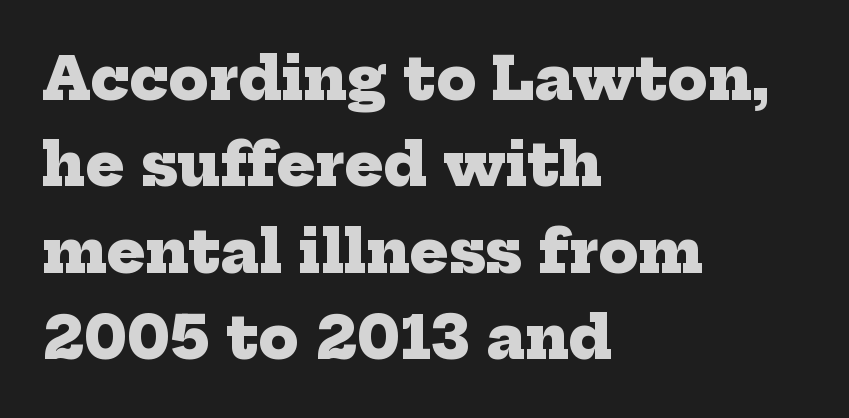
The image shows 58 px heavy serif type; set left-aligned, normal line spacing (1.49x), normal letter spacing, not underlined; low stroke contrast and a medium x-height.
